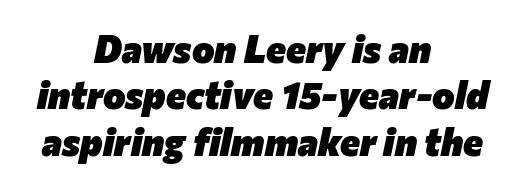
Q: Is the text bold? A: Yes.
Q: Is the text italic (slanted)? A: Yes, it leans right by about 12 degrees.
Q: Is the text underlined? A: No.
Q: How is the paragraph aligned? A: Centered.
Q: Is the spacing between letters normal or unusually wide? A: Normal.
Q: Width (condensed, normal, or wide)? A: Normal.
Q: Stroke contrast? A: Low.
Q: x-height? A: Medium.
Q: Monospaced? A: No.
